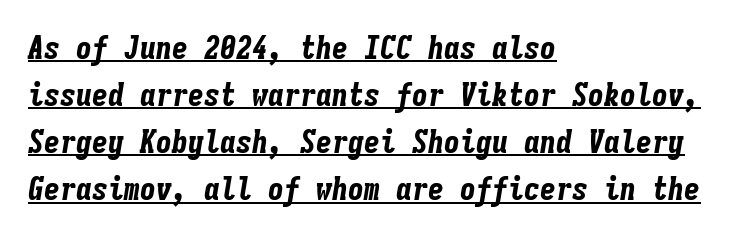
{"italic": "yes", "lean": "right", "slant_degrees": 9, "bold": "yes", "weight": "bold", "width": "condensed", "stroke_contrast": "low", "x_height": "medium", "monospaced": "yes", "underline": "yes", "align": "left", "line_spacing": "normal", "line_spacing_ratio": 1.47, "letter_spacing": "normal", "letter_spacing_em": 0.0, "glyph_px": 32}
